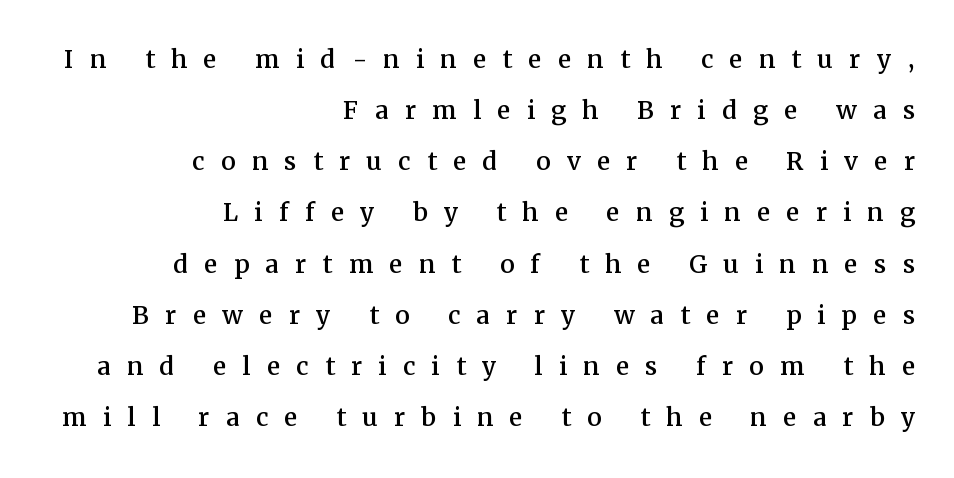
In terms of letterform style, serifs are clearly present. There is plenty of visible air inserted between adjacent glyphs. The type sits square on the baseline with zero lean. The typesetter chose a ragged-left arrangement here. This block has exactly the height ordinary leading produces.
